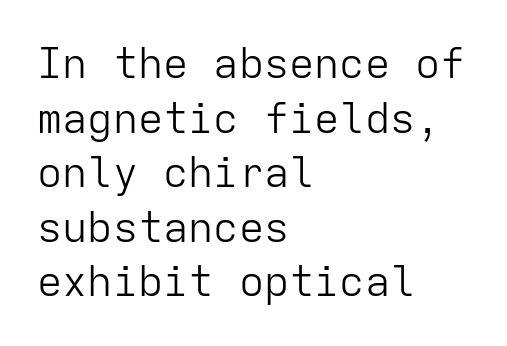
Q: Is the text bold? A: No.
Q: Is the text italic (slanted)? A: No, it is upright.
Q: Is the typeface a serif or a sans-serif typeface? A: Sans-serif.
Q: Is the text underlined? A: No.
Q: How is the paragraph aligned? A: Left-aligned.
Q: Is the spacing between letters normal or unusually wide? A: Normal.
Q: Is the spacing between lines tight, normal or loose? A: Normal.
Q: Width (condensed, normal, or wide)? A: Normal.
Q: Stroke contrast? A: Low.
Q: x-height? A: Medium.
Q: Monospaced? A: Yes.
